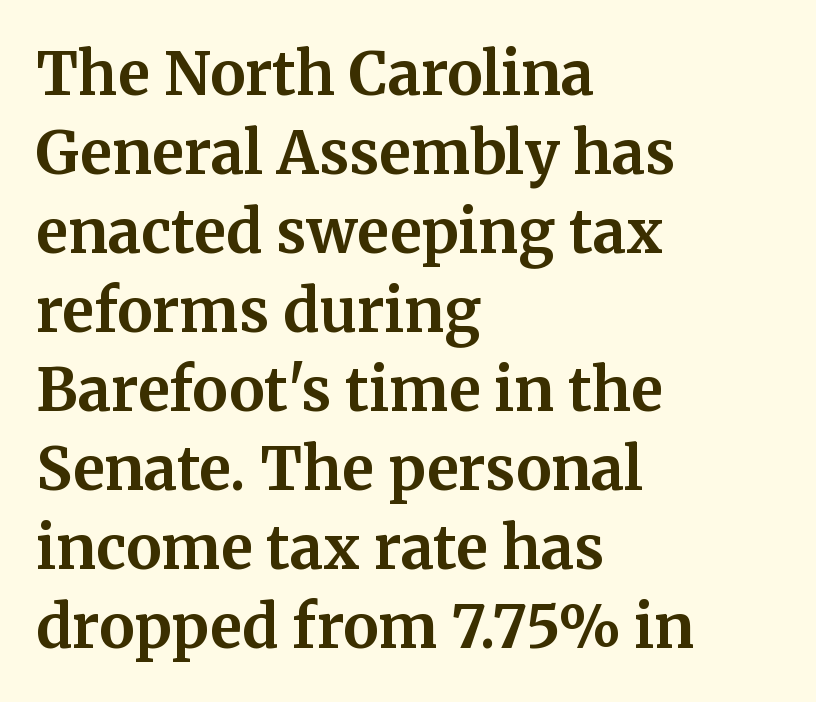
The image shows 59 px bold serif type, upright; set left-aligned, normal line spacing (1.34x), normal letter spacing, not underlined; medium stroke contrast and a medium x-height.
